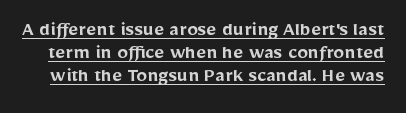
The image shows 22 px text type, upright; set tight line spacing (1.04x), normal letter spacing, underlined.
